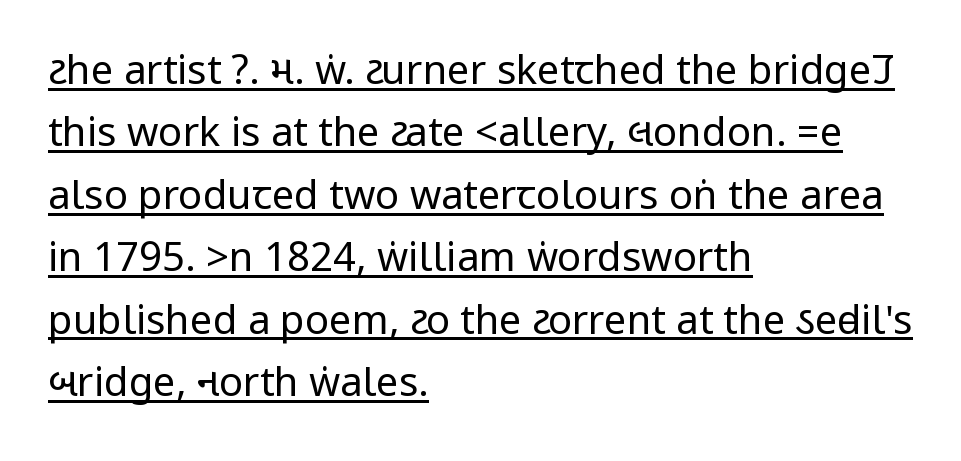
In designer terms, the underline attribute is active on this setting. Think standard paragraph weight, or any step lighter than that. Vertical spacing — default. Unlike a traditional serif, this face leaves its strokes unadorned. What stands out about the letter spacing? Nothing — it is the standard amount. Reading down the block, your eye returns to a fixed left position each line.
